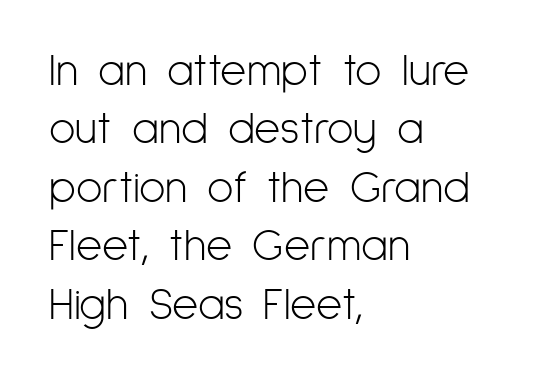
Ordinary non-slanted type is in use. Type style note: lacks serifs. The typeface has the unassuming heft of standard copy or less. Underline: absent. Summary of vertical rhythm: regular, with standard interline spacing. The tracking reads as untouched default to a designer's eye.
